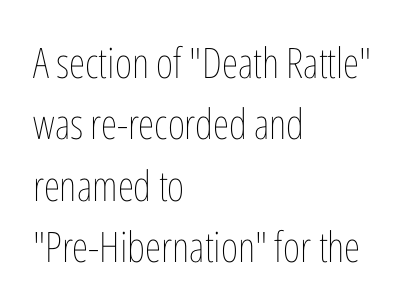
The image shows 42 px thin, condensed type, upright; set left-aligned, normal line spacing (1.46x), normal letter spacing, not underlined; low stroke contrast and a medium x-height.
